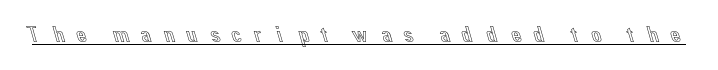
The image shows 23 px text type; set unusually wide letter spacing (+0.42 em), underlined.
